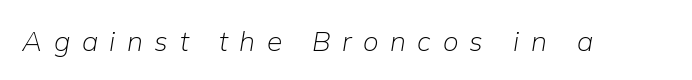
The rendering uses natural spacing where letterforms have individual widths. You can tell it's italic because the verticals aren't actually vertical. Bold? No — there's no thickening of the strokes. The rendering inserts visible extra space after every character. Lines of text with bare space underneath.
